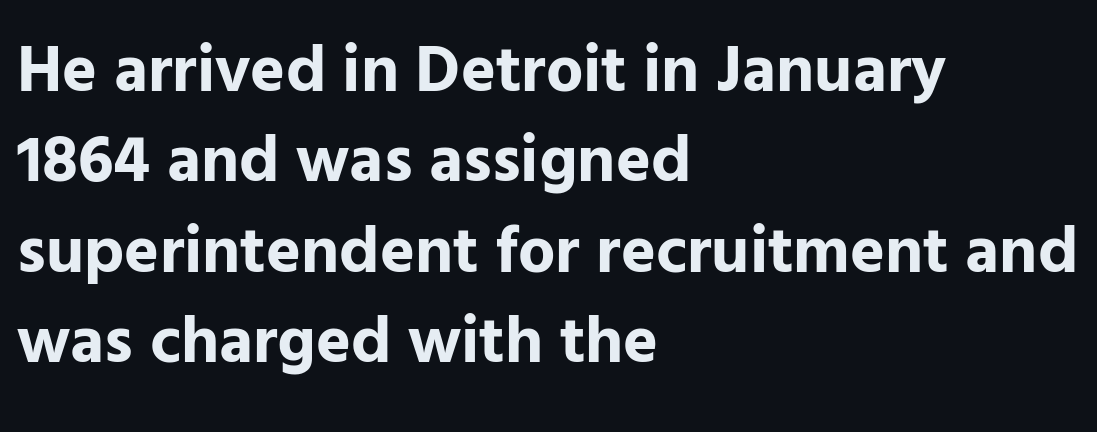
Q: Is the text bold? A: Yes.
Q: Is the text italic (slanted)? A: No, it is upright.
Q: Is the typeface a serif or a sans-serif typeface? A: Sans-serif.
Q: Is the text underlined? A: No.
Q: How is the paragraph aligned? A: Left-aligned.
Q: Is the spacing between letters normal or unusually wide? A: Normal.
Q: Is the spacing between lines tight, normal or loose? A: Normal.
Q: Width (condensed, normal, or wide)? A: Normal.
Q: Stroke contrast? A: Low.
Q: x-height? A: Medium.
Q: Monospaced? A: No.
